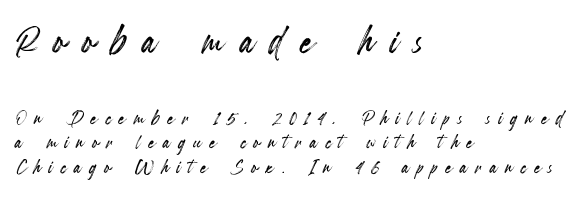
The image shows 50 px condensed type; set left-aligned, tight line spacing (0.98x), unusually wide letter spacing (+0.32 em), not underlined; the first (top) block is 2.0x larger; a small x-height.
